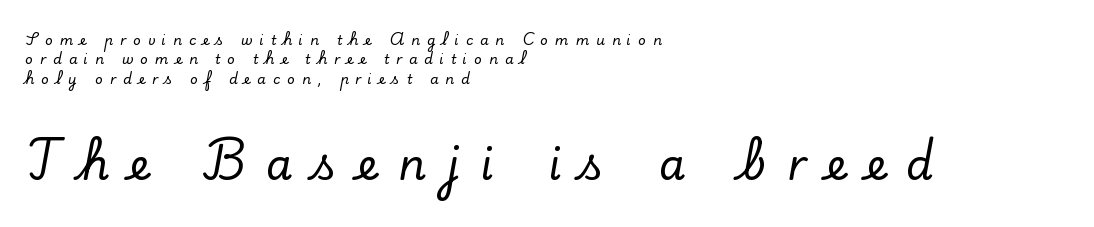
Q: Is the text italic (slanted)? A: Yes.
Q: Is the typeface a serif or a sans-serif typeface? A: Serif.
Q: Is the text underlined? A: No.
Q: How is the paragraph aligned? A: Left-aligned.
Q: Is the spacing between letters normal or unusually wide? A: Unusually wide.
Q: Is the spacing between lines tight, normal or loose? A: Normal.
Q: Which block of text is set in a larger size, the first (top) or the second (bottom)? A: The second (bottom) one.
Q: Width (condensed, normal, or wide)? A: Normal.
Q: Stroke contrast? A: Low.
Q: x-height? A: Small.
Q: Monospaced? A: No.
